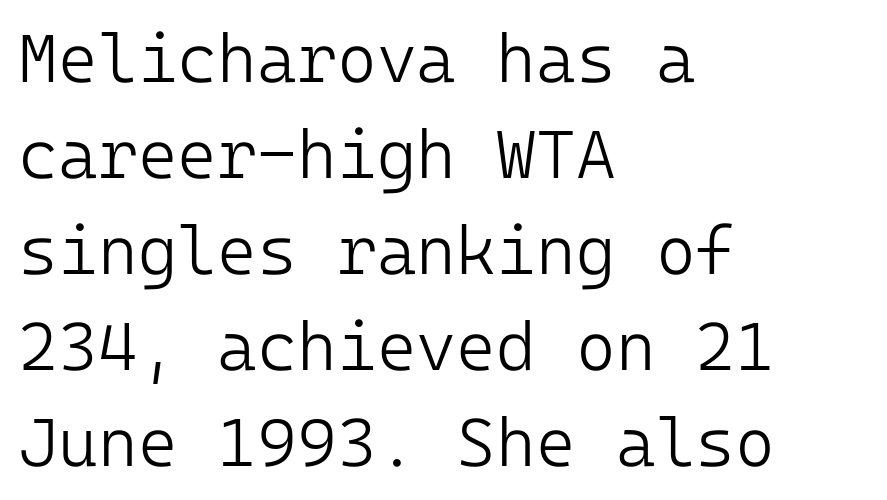
Only glyphs here, with clear space below each row. Weight: in the light-to-regular range. The letters sit at their default tracking, neither squeezed nor spread. Quick note: not italic, upright.
